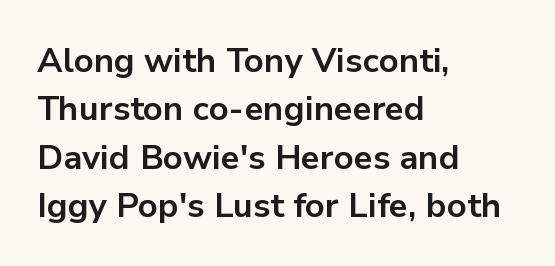
The image shows 34 px bold sans-serif type, upright; set left-aligned, normal line spacing (1.42x), normal letter spacing, not underlined; low stroke contrast and a medium x-height.
